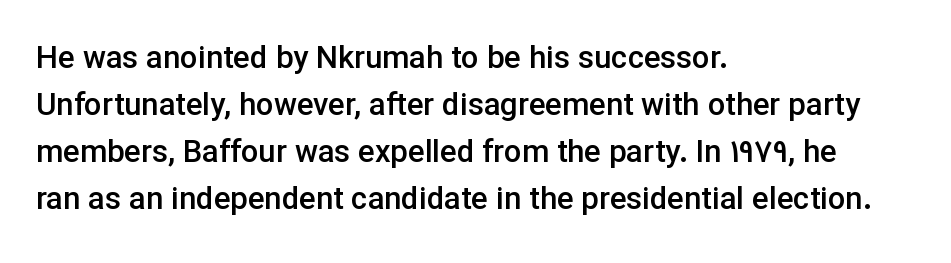
The image shows 31 px semibold sans-serif type, upright; set left-aligned, normal line spacing (1.52x), normal letter spacing, not underlined; low stroke contrast and a medium x-height.
